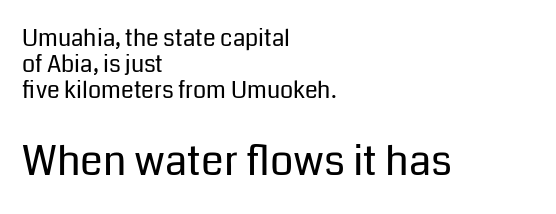
The image shows 41 px regular-weight sans-serif type, upright; set left-aligned, tight line spacing (1.12x), normal letter spacing, not underlined; the second (bottom) block is 1.78x larger; low stroke contrast and a medium x-height.
